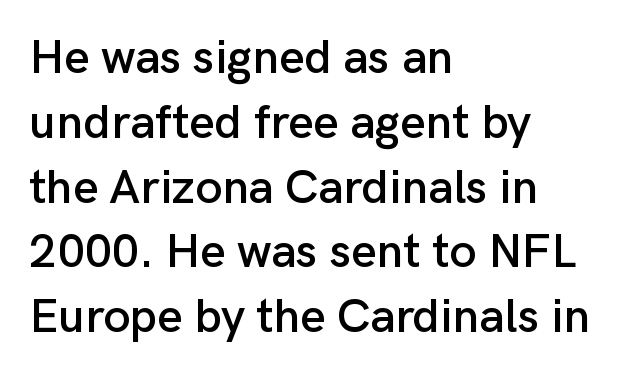
Q: Is the text italic (slanted)? A: No, it is upright.
Q: Is the typeface a serif or a sans-serif typeface? A: Sans-serif.
Q: Is the text underlined? A: No.
Q: How is the paragraph aligned? A: Left-aligned.
Q: Is the spacing between letters normal or unusually wide? A: Normal.
Q: Is the spacing between lines tight, normal or loose? A: Normal.
Q: Width (condensed, normal, or wide)? A: Normal.
Q: Stroke contrast? A: Low.
Q: x-height? A: Medium.
Q: Monospaced? A: No.
